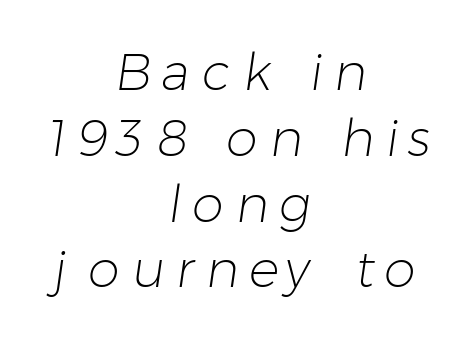
Q: Is the text bold? A: No.
Q: Is the typeface a serif or a sans-serif typeface? A: Sans-serif.
Q: Is the text underlined? A: No.
Q: How is the paragraph aligned? A: Centered.
Q: Is the spacing between letters normal or unusually wide? A: Unusually wide.
Q: Is the spacing between lines tight, normal or loose? A: Normal.
Q: Width (condensed, normal, or wide)? A: Normal.
Q: Stroke contrast? A: Low.
Q: x-height? A: Medium.
Q: Monospaced? A: No.
